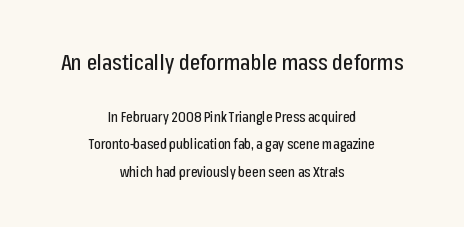
{"italic": "no", "underline": "no", "align": "center", "line_spacing": "loose", "line_spacing_ratio": 1.96, "letter_spacing": "normal", "letter_spacing_em": 0.0, "larger_block": "first", "size_ratio": 1.57, "glyph_px": 22}
